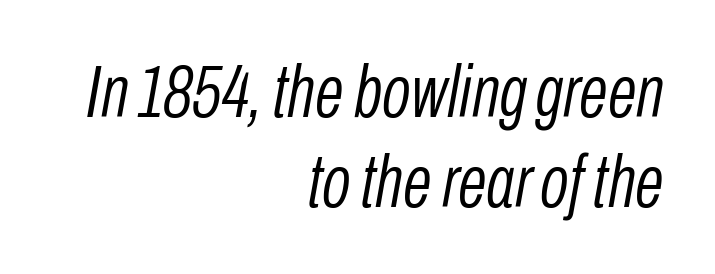
Q: Is the text bold? A: No.
Q: Is the text italic (slanted)? A: Yes, it leans right by about 10 degrees.
Q: Is the text underlined? A: No.
Q: How is the paragraph aligned? A: Right-aligned.
Q: Is the spacing between letters normal or unusually wide? A: Normal.
Q: Width (condensed, normal, or wide)? A: Condensed.
Q: Stroke contrast? A: Low.
Q: x-height? A: Medium.
Q: Monospaced? A: No.
